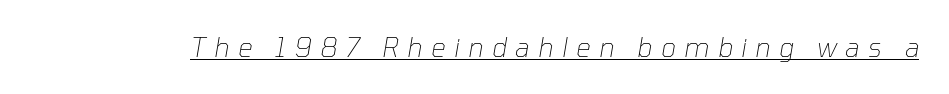
{"italic": "yes", "lean": "right", "slant_degrees": 10, "bold": "no", "underline": "yes", "letter_spacing": "wide", "letter_spacing_em": 0.32, "glyph_px": 26}
